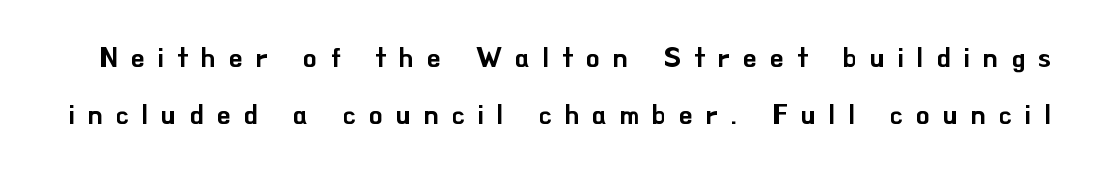
{"italic": "no", "underline": "no", "line_spacing": "loose", "line_spacing_ratio": 2.12, "letter_spacing": "wide", "letter_spacing_em": 0.49, "glyph_px": 27}
